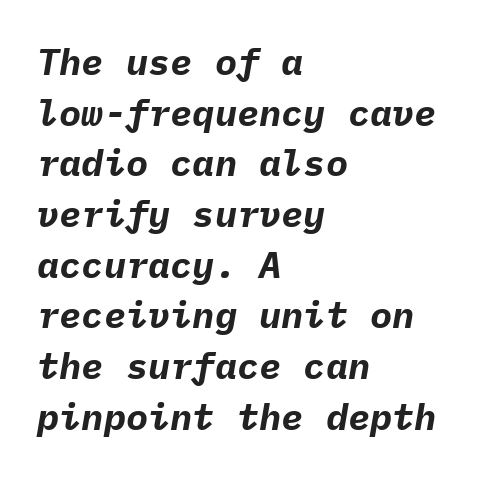
The image shows 37 px bold type, italic (leaning right), monospaced; set left-aligned, normal line spacing (1.37x), normal letter spacing, not underlined; low stroke contrast and a medium x-height.
